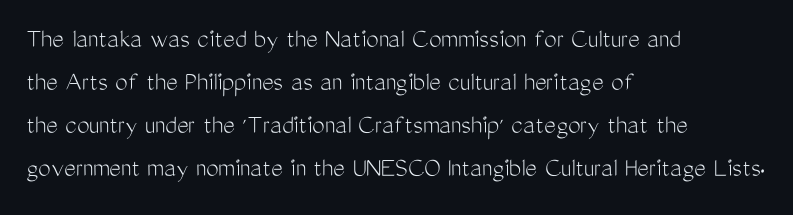
The font family rendered here belongs to the sans-serif group. No extra ink here — the face is not bold. These lines were composed using upright roman letters. Descenders hang freely into open space.
